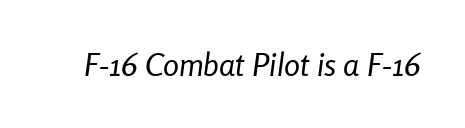
Q: Is the text bold? A: No.
Q: Is the text italic (slanted)? A: Yes, it leans right by about 8 degrees.
Q: Is the text underlined? A: No.
Q: Is the spacing between letters normal or unusually wide? A: Normal.
Q: Width (condensed, normal, or wide)? A: Condensed.
Q: Stroke contrast? A: Low.
Q: x-height? A: Medium.
Q: Monospaced? A: No.
